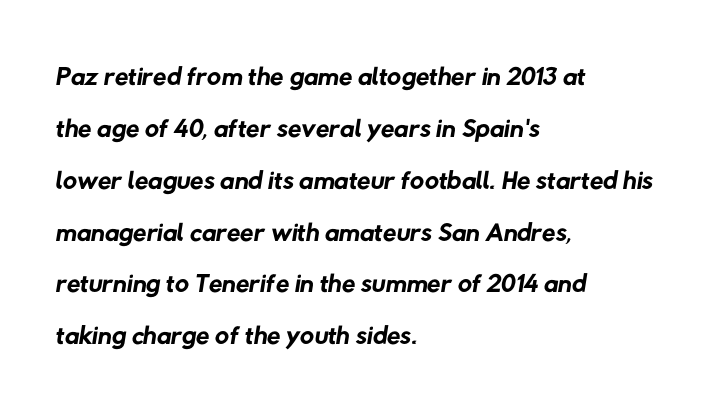
Q: Is the text bold? A: No.
Q: Is the typeface a serif or a sans-serif typeface? A: Sans-serif.
Q: Is the text underlined? A: No.
Q: How is the paragraph aligned? A: Left-aligned.
Q: Is the spacing between letters normal or unusually wide? A: Normal.
Q: Is the spacing between lines tight, normal or loose? A: Normal.
Q: Width (condensed, normal, or wide)? A: Normal.
Q: Stroke contrast? A: Low.
Q: x-height? A: Medium.
Q: Monospaced? A: No.
